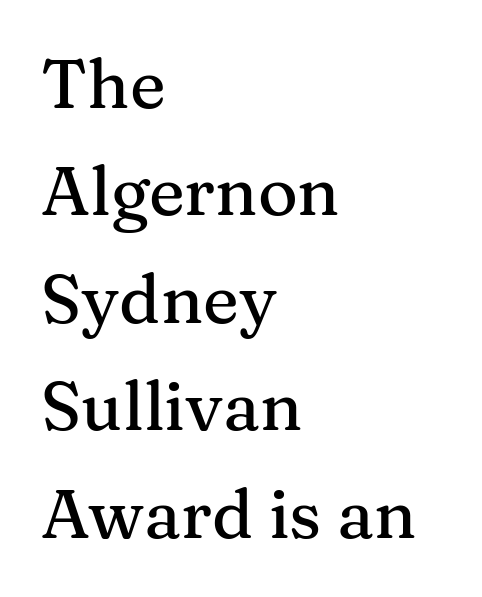
The image shows 68 px serif type, upright; set left-aligned, normal line spacing (1.58x), normal letter spacing, not underlined; medium stroke contrast and a medium x-height.
